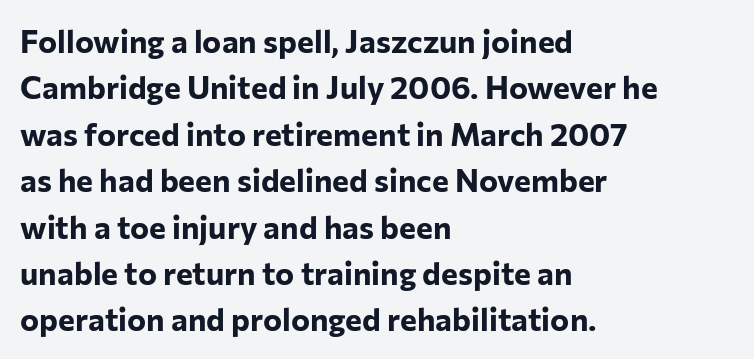
Quick note: not italic, upright. Leftover space on each line is placed entirely after the last word. Proportional: the letters do not fall into vertical columns. Unlike a traditional serif, this face leaves its strokes unadorned.
